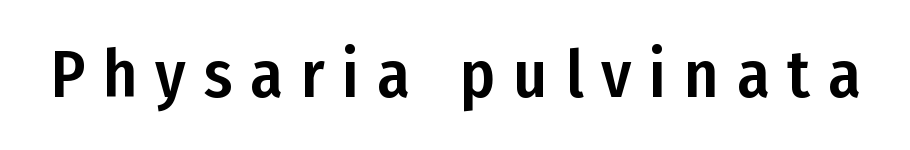
Q: Is the text italic (slanted)? A: No, it is upright.
Q: Is the typeface a serif or a sans-serif typeface? A: Sans-serif.
Q: Is the text underlined? A: No.
Q: Is the spacing between letters normal or unusually wide? A: Unusually wide.
Q: Width (condensed, normal, or wide)? A: Condensed.
Q: Stroke contrast? A: Low.
Q: x-height? A: Medium.
Q: Monospaced? A: No.
